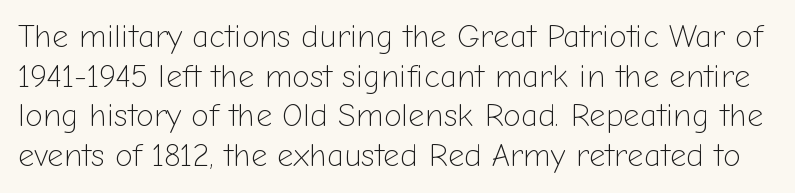
The image shows 32 px light sans-serif type, upright; set line spacing 1.24x, normal letter spacing, not underlined; low stroke contrast and a medium x-height.
